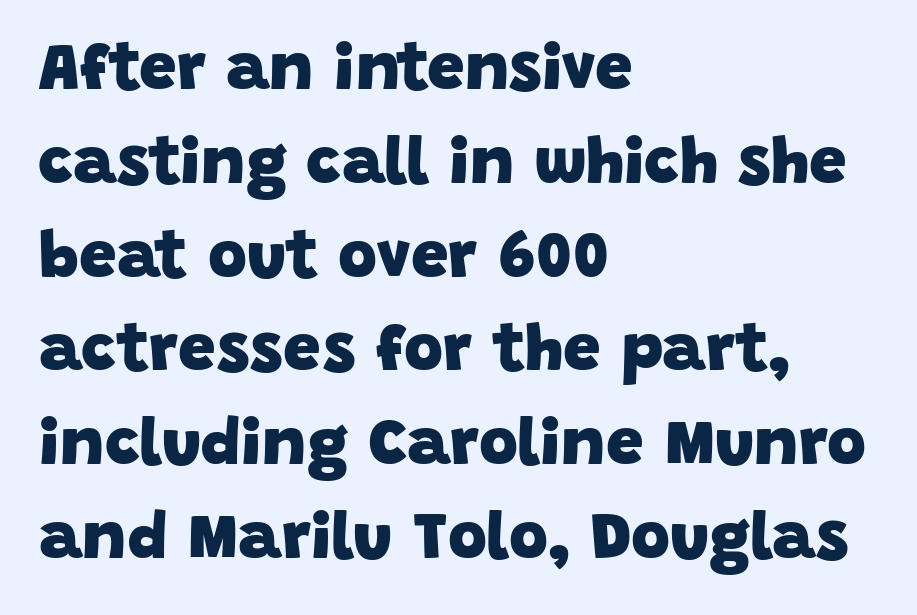
{"serif": "no", "bold": "yes", "weight": "heavy", "width": "normal", "stroke_contrast": "low", "x_height": "large", "monospaced": "no", "underline": "no", "align": "left", "line_spacing": "normal", "line_spacing_ratio": 1.4, "letter_spacing": "normal", "letter_spacing_em": 0.0, "glyph_px": 67}
